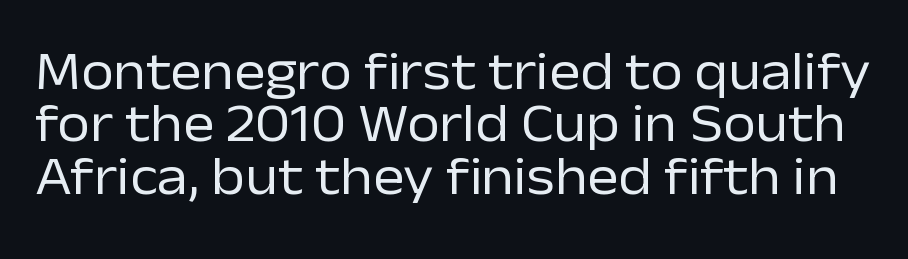
{"serif": "no", "italic": "no", "bold": "no", "weight": "regular", "width": "normal", "stroke_contrast": "low", "x_height": "medium", "monospaced": "no", "underline": "no", "line_spacing": "tight", "line_spacing_ratio": 0.99, "letter_spacing": "normal", "letter_spacing_em": 0.0, "glyph_px": 53}
